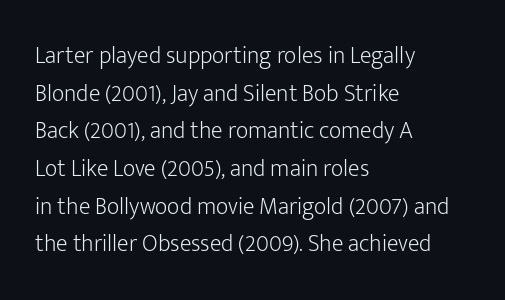
{"italic": "no", "bold": "no", "underline": "no", "align": "left", "line_spacing": "normal", "line_spacing_ratio": 1.57, "letter_spacing": "normal", "letter_spacing_em": 0.0, "glyph_px": 24}
